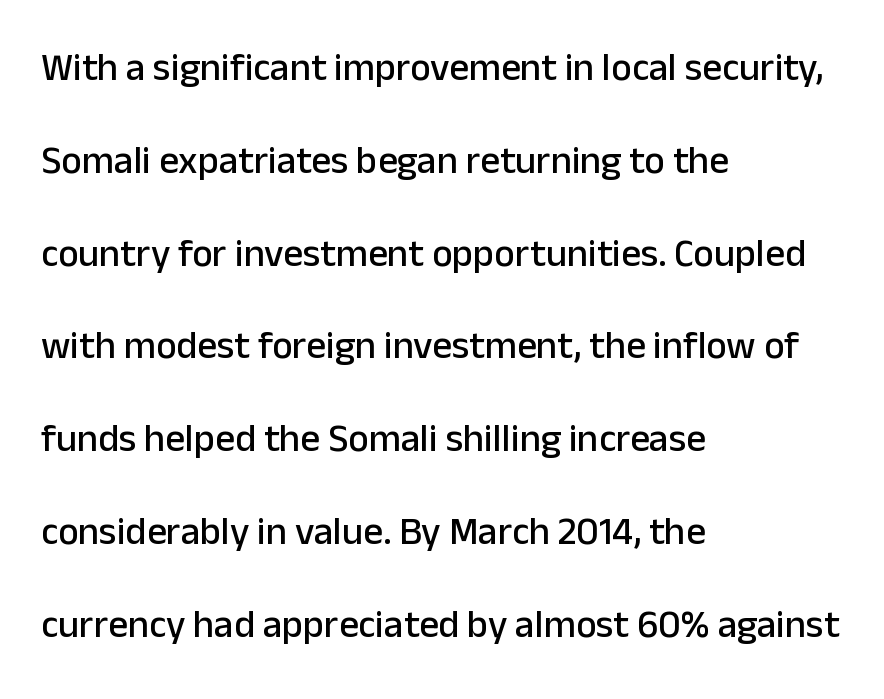
The image shows 39 px sans-serif type, upright; set left-aligned, loose line spacing (2.38x), normal letter spacing, not underlined; low stroke contrast and a medium x-height.
